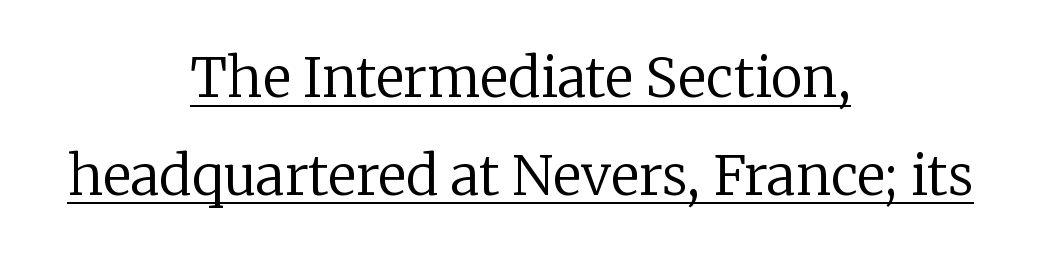
The rendering keeps characters at their native spacing. The setting favours the middle, as headings and verse often do. The rendering shows small feet on the letterforms — a serif design. The face used here is proportionally spaced, like ordinary book or web type.
